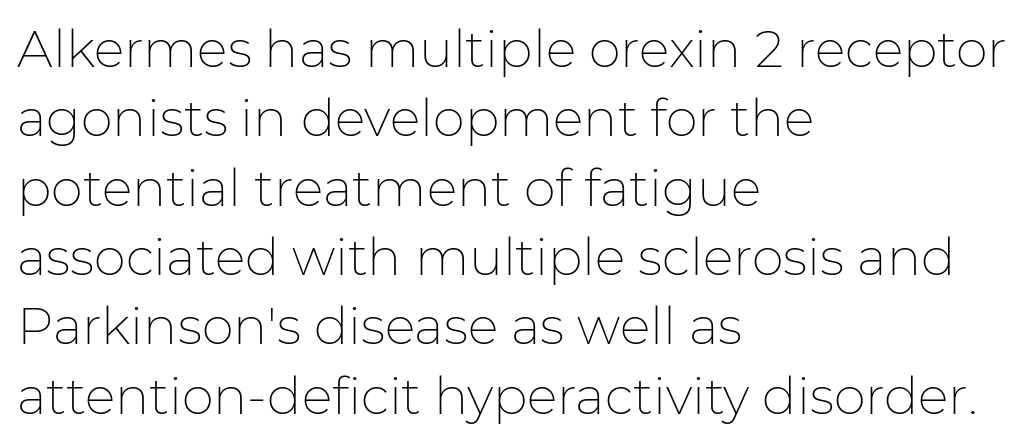
The image shows 51 px thin sans-serif type, upright; set left-aligned, normal line spacing (1.36x), normal letter spacing, not underlined; low stroke contrast and a medium x-height.
